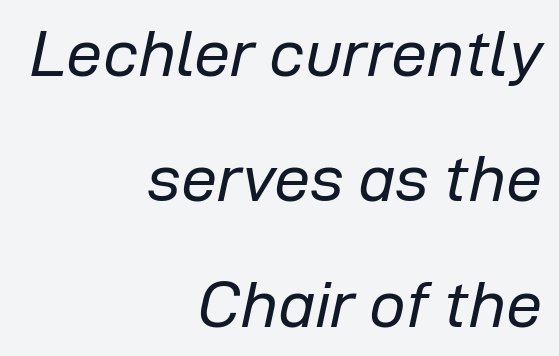
Any mark beneath the type? The region is blank. No chunkiness to these letters — they're not bold. The vertical gap from one line to the next is large. The typesetter chose a ragged-left arrangement here. Compared with ordinary roman type, these characters are visibly tilted. Here the glyphs are tracked normally, forming tight word shapes.
